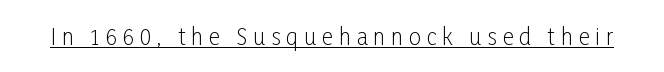
The passage shown is not bold in any degree. The typography opts for an upright posture over an oblique one. Look at the tracking — it's clearly loosened, letters drifting apart. The face used here appears with an underline applied.
